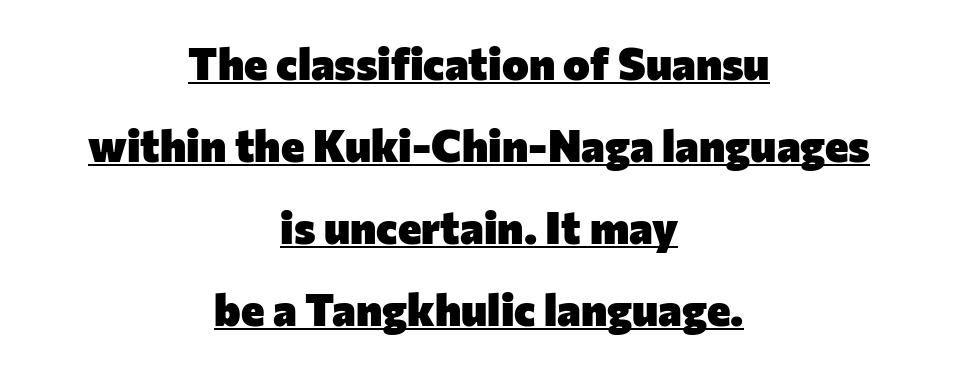
Compared with a flush-left layout, this one balances lines on the center instead. On the weight axis this lands at bold, roughly 700. Glance below the letters and you will spot a drawn line. Here the designer chose a conventional face with non-uniform glyph widths. The tracking reads as untouched default to a designer's eye. Posture: upright roman.
